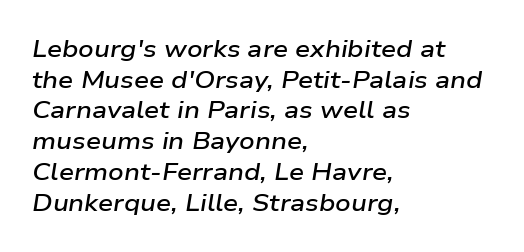
The letters sit at their default tracking, neither squeezed nor spread. The rag falls on the right side of this text block. Notice how the stems are inclined rather than vertical — that's the hallmark of italics. The specimen omits any rule beneath the text block's lines.
